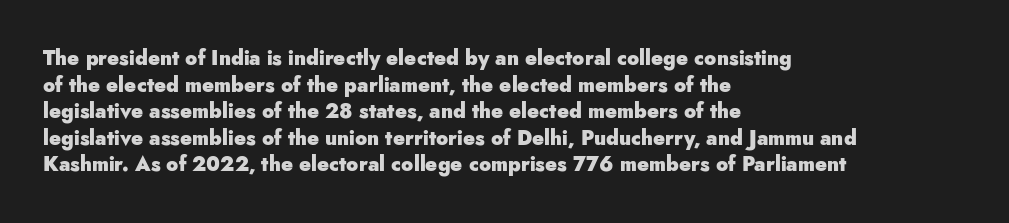
{"italic": "no", "bold": "yes", "underline": "no", "align": "left", "line_spacing": "normal", "line_spacing_ratio": 1.33, "letter_spacing": "normal", "letter_spacing_em": 0.0, "glyph_px": 20}
